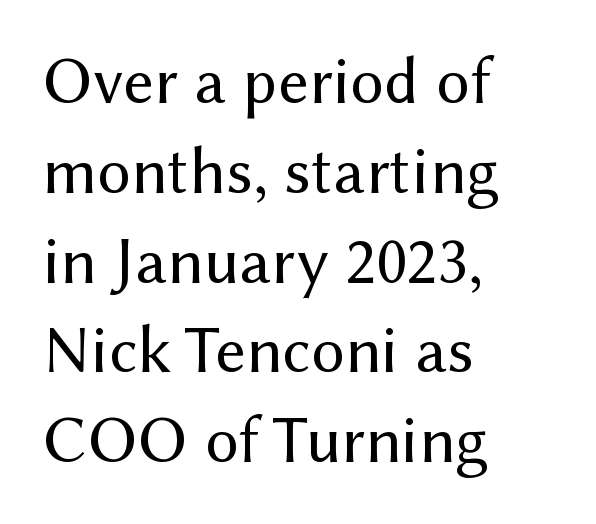
The image shows 67 px regular-weight sans-serif type, upright; set left-aligned, normal line spacing (1.34x), normal letter spacing, not underlined; medium stroke contrast and a medium x-height.
